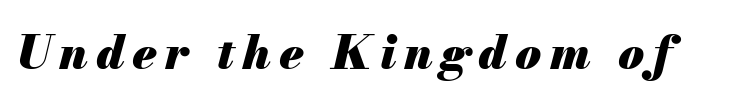
{"italic": "yes", "lean": "right", "slant_degrees": 13, "bold": "yes", "weight": "heavy", "width": "normal", "stroke_contrast": "medium", "x_height": "small", "monospaced": "no", "underline": "no", "glyph_px": 47}
